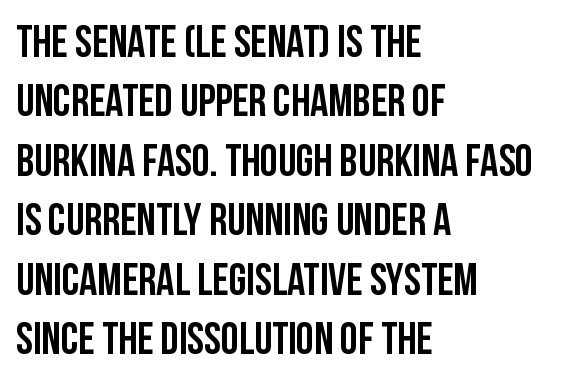
The image shows 45 px condensed sans-serif type, upright; set left-aligned, normal line spacing (1.32x), normal letter spacing, not underlined; low stroke contrast and a large x-height.
